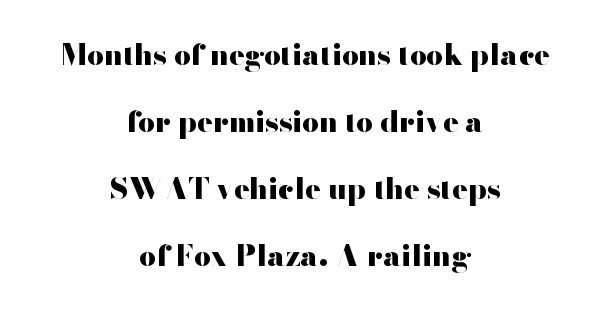
Grotesque or geometric, the face here clearly has no serifs. Students, note that the glyphs here touch the page at normal intervals. The glyphs are unaccompanied by any horizontal stroke below them. On the weight axis this lands at bold, roughly 700. If you drew a line through each stem, it would be perfectly vertical. Looks like regular typesetting: each glyph gets only the width it needs.
